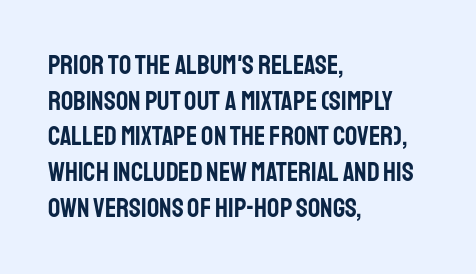
The image shows 27 px text type, upright; set left-aligned, normal line spacing (1.32x), normal letter spacing, not underlined.
